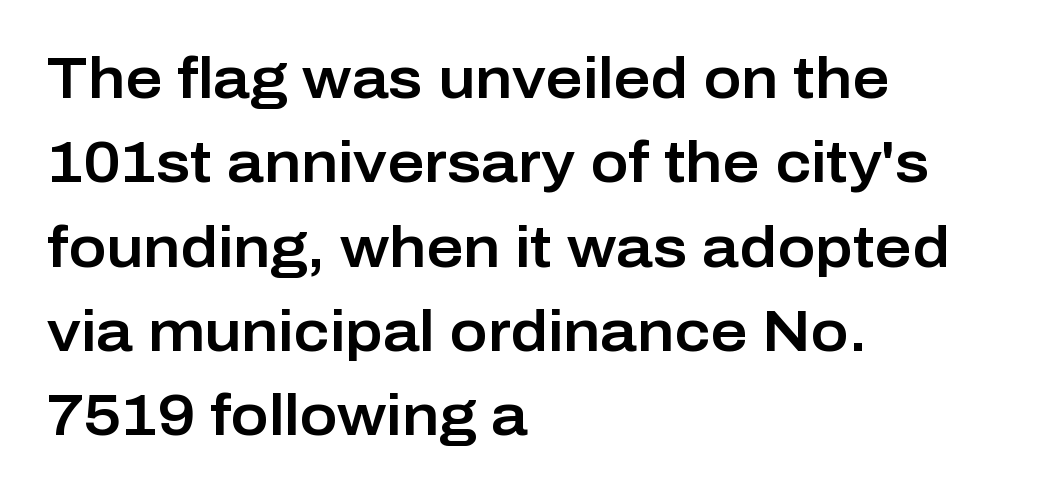
Q: Is the text italic (slanted)? A: No, it is upright.
Q: Is the typeface a serif or a sans-serif typeface? A: Sans-serif.
Q: Is the text underlined? A: No.
Q: How is the paragraph aligned? A: Left-aligned.
Q: Is the spacing between letters normal or unusually wide? A: Normal.
Q: Is the spacing between lines tight, normal or loose? A: Normal.
Q: Width (condensed, normal, or wide)? A: Normal.
Q: Stroke contrast? A: Low.
Q: x-height? A: Medium.
Q: Monospaced? A: No.
